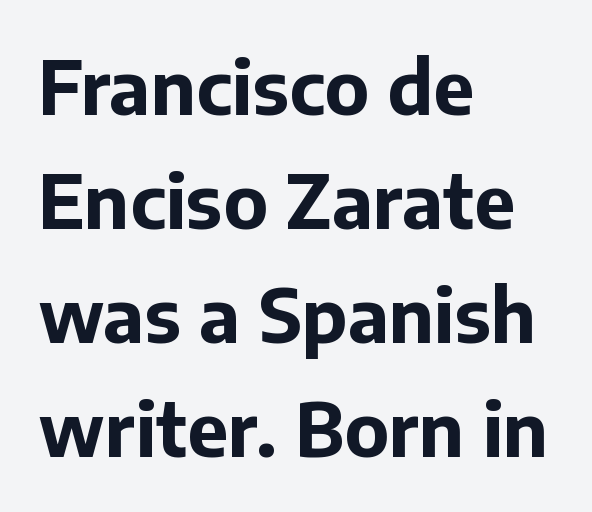
Pretty heavy lettering here — definitely bold. Caption: multi-line text, flush left, ragged right. These lines are rendered in a variable-pitch font. The rendering uses a moderate line-height, typical for paragraphs. A roman cut, with each character standing at attention.
